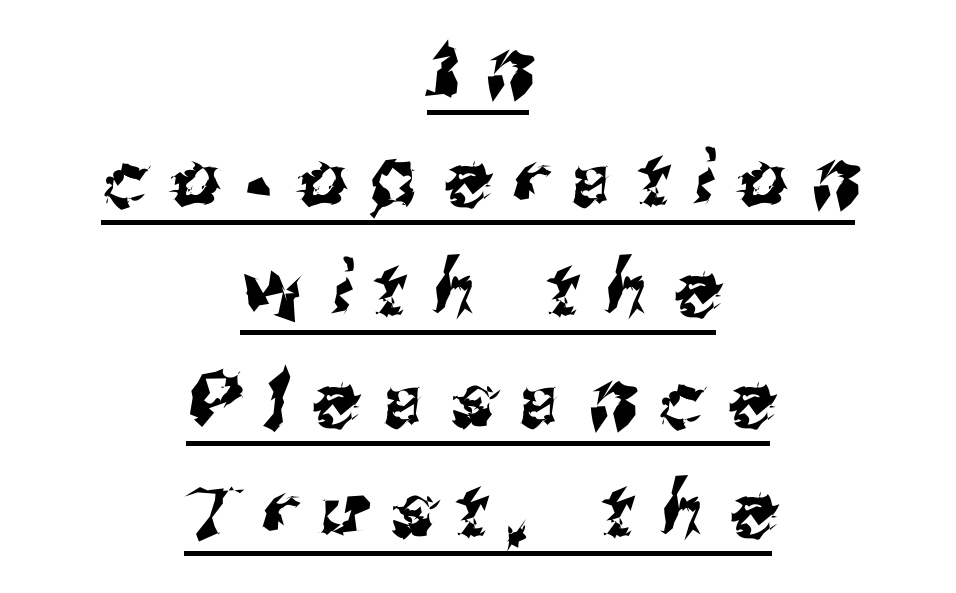
Here the designer chose a conventional face with non-uniform glyph widths. Reading down the block, each line starts at a different indent, mirrored at its end. The rendering shows plain stroke endings on the letterforms — a sans-serif design. The block of text has a typical density, with ordinary space between rows. Here the glyphs are tracked loosely, breaking word shapes into spaced letters.
